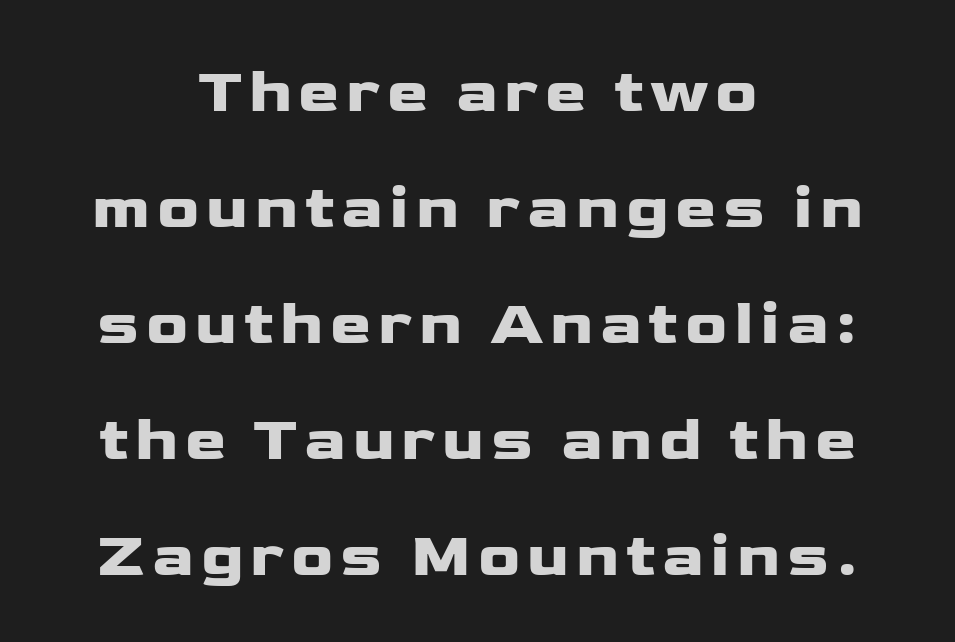
Q: Is the text italic (slanted)? A: No, it is upright.
Q: Is the typeface a serif or a sans-serif typeface? A: Sans-serif.
Q: Is the text underlined? A: No.
Q: How is the paragraph aligned? A: Centered.
Q: Width (condensed, normal, or wide)? A: Wide.
Q: Stroke contrast? A: Low.
Q: x-height? A: Medium.
Q: Monospaced? A: No.
